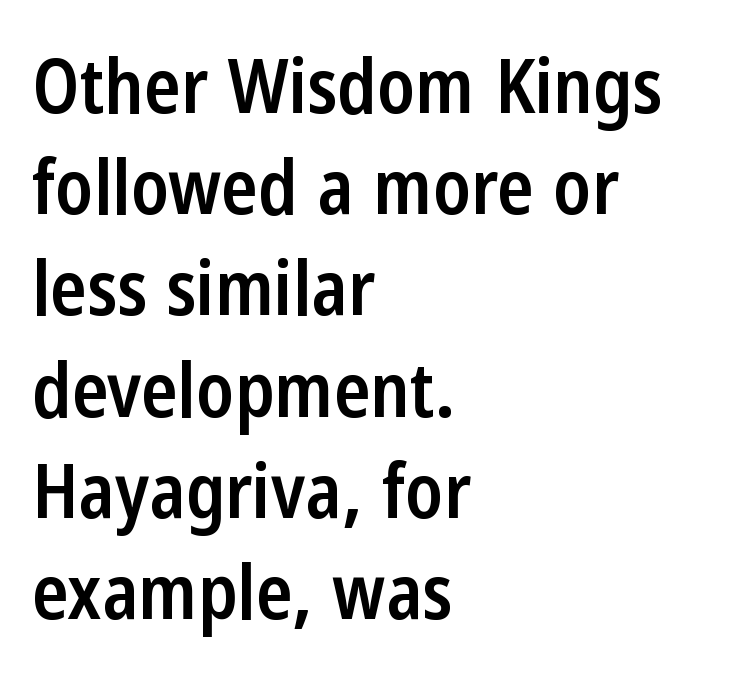
{"serif": "no", "italic": "no", "bold": "semi", "weight": "semibold", "width": "condensed", "stroke_contrast": "low", "x_height": "medium", "monospaced": "no", "underline": "no", "align": "left", "line_spacing": "normal", "line_spacing_ratio": 1.35, "letter_spacing": "normal", "letter_spacing_em": 0.0, "glyph_px": 75}
